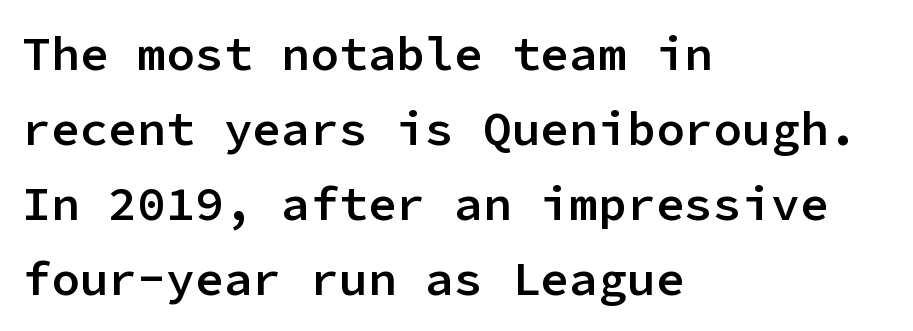
Q: Is the text bold? A: Semi-bold.
Q: Is the text italic (slanted)? A: No, it is upright.
Q: Is the typeface a serif or a sans-serif typeface? A: Sans-serif.
Q: Is the text underlined? A: No.
Q: How is the paragraph aligned? A: Left-aligned.
Q: Is the spacing between letters normal or unusually wide? A: Normal.
Q: Is the spacing between lines tight, normal or loose? A: Normal.
Q: Width (condensed, normal, or wide)? A: Normal.
Q: Stroke contrast? A: Low.
Q: x-height? A: Medium.
Q: Monospaced? A: Yes.
